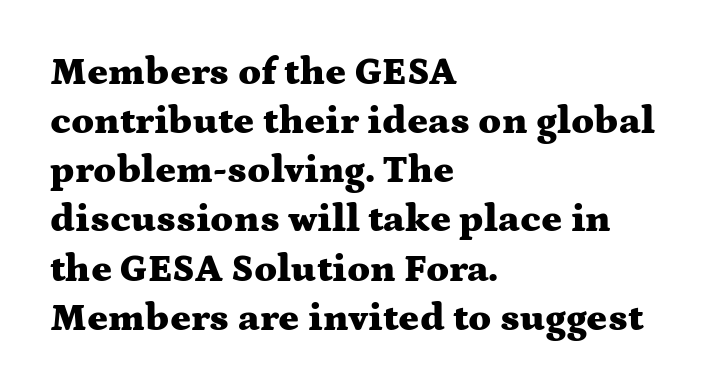
The lettering holds an erect, upright posture throughout. A typesetter would call this proportional, since set widths differ per character. The letters carry serifs — small finishing strokes at the ends of their stems. Quick note: underline off. Glyph-to-glyph distance matches everyday printed text.
